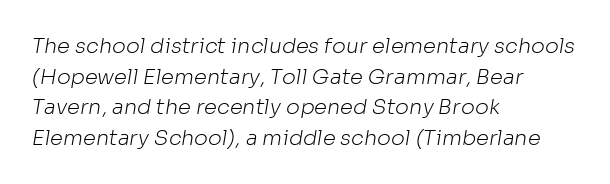
The image shows 21 px text type; set left-aligned, normal line spacing (1.46x), normal letter spacing, not underlined.
